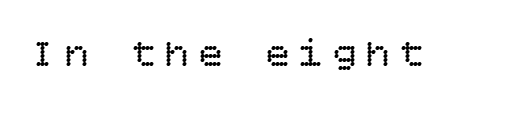
{"italic": "no", "bold": "no", "weight": "regular", "width": "normal", "stroke_contrast": "low", "x_height": "large", "underline": "no", "letter_spacing": "wide", "letter_spacing_em": 0.26, "glyph_px": 39}
